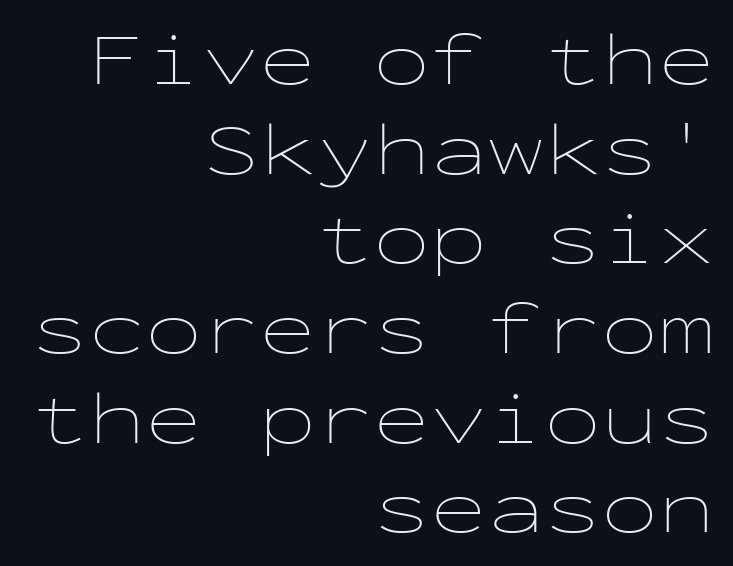
{"italic": "no", "bold": "no", "weight": "thin", "width": "wide", "stroke_contrast": "low", "x_height": "medium", "monospaced": "yes", "underline": "no", "align": "right", "line_spacing_ratio": 1.18, "letter_spacing": "normal", "letter_spacing_em": 0.0, "glyph_px": 76}
